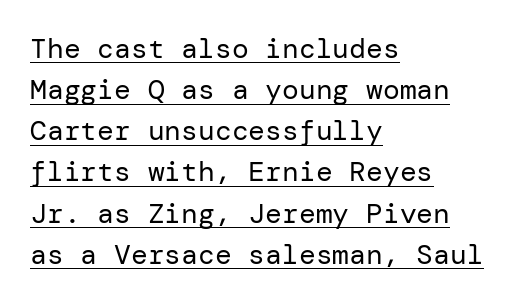
Q: Is the text bold? A: No.
Q: Is the text italic (slanted)? A: No, it is upright.
Q: Is the typeface a serif or a sans-serif typeface? A: Sans-serif.
Q: Is the text underlined? A: Yes.
Q: How is the paragraph aligned? A: Left-aligned.
Q: Is the spacing between letters normal or unusually wide? A: Normal.
Q: Is the spacing between lines tight, normal or loose? A: Normal.
Q: Width (condensed, normal, or wide)? A: Normal.
Q: Stroke contrast? A: Low.
Q: x-height? A: Medium.
